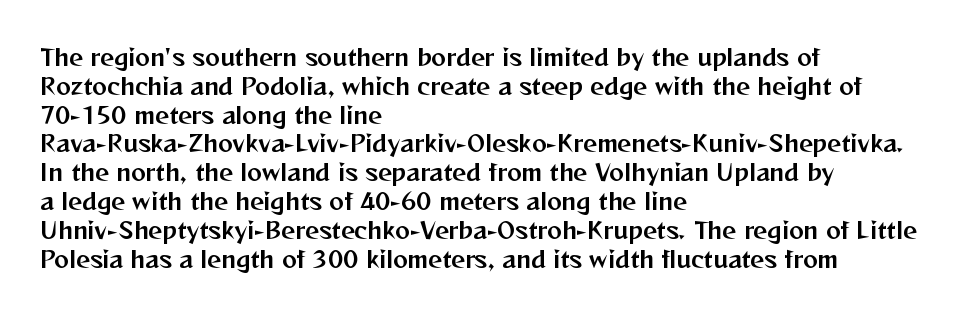
The image shows 22 px text type, upright; set left-aligned, normal line spacing (1.31x), normal letter spacing, not underlined.
